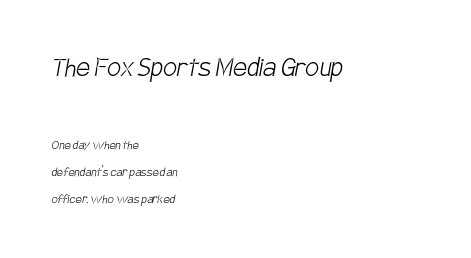
{"serif": "no", "bold": "no", "weight": "light", "width": "condensed", "stroke_contrast": "low", "x_height": "large", "monospaced": "no", "underline": "no", "align": "left", "line_spacing": "loose", "line_spacing_ratio": 1.96, "letter_spacing": "normal", "letter_spacing_em": 0.0, "larger_block": "first", "size_ratio": 2.21, "glyph_px": 31}
